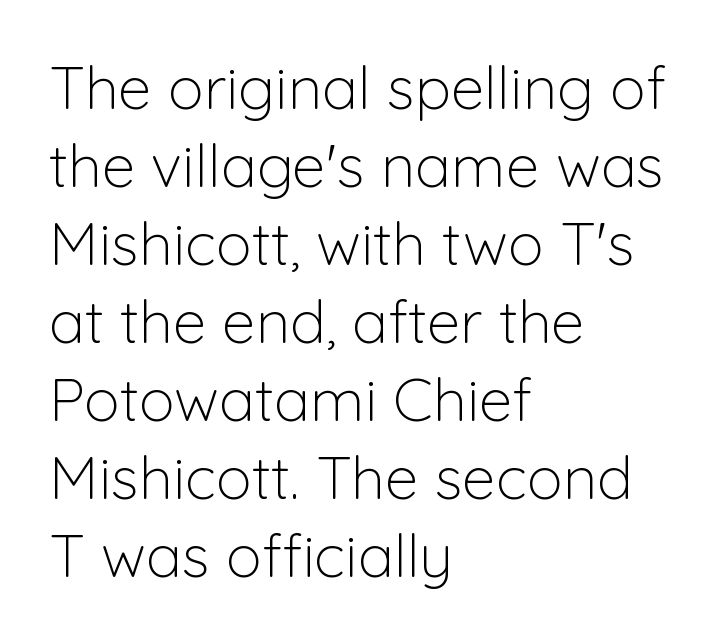
{"serif": "no", "italic": "no", "bold": "no", "weight": "light", "width": "normal", "stroke_contrast": "low", "x_height": "medium", "monospaced": "no", "underline": "no", "align": "left", "line_spacing": "normal", "line_spacing_ratio": 1.3, "letter_spacing": "normal", "letter_spacing_em": 0.0, "glyph_px": 60}
